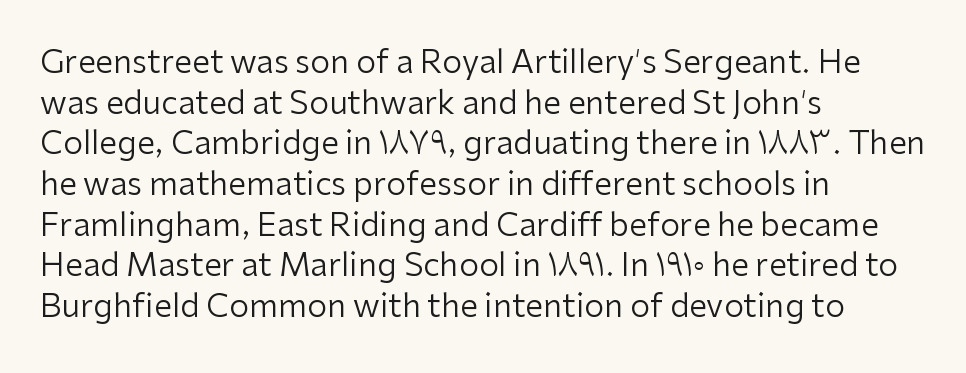
Do the letters lean? They stand straight. These lines are set flush left with a ragged right edge. The typeface has the unassuming heft of standard copy or less. The baseline area is clear. Tracking value appears to be zero — textbook default spacing.
